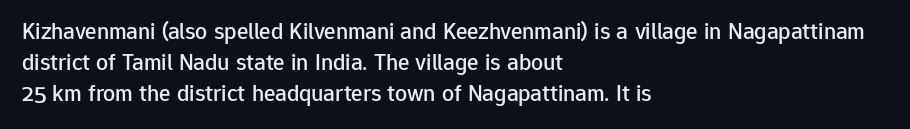
{"italic": "no", "underline": "no", "align": "left", "line_spacing": "normal", "line_spacing_ratio": 1.29, "letter_spacing": "normal", "letter_spacing_em": 0.0, "glyph_px": 24}
